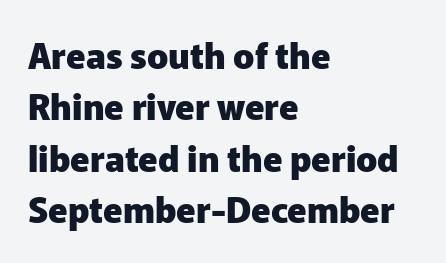
The image shows 35 px heavy sans-serif type, upright; set left-aligned, normal line spacing (1.47x), normal letter spacing, not underlined; low stroke contrast and a medium x-height.
